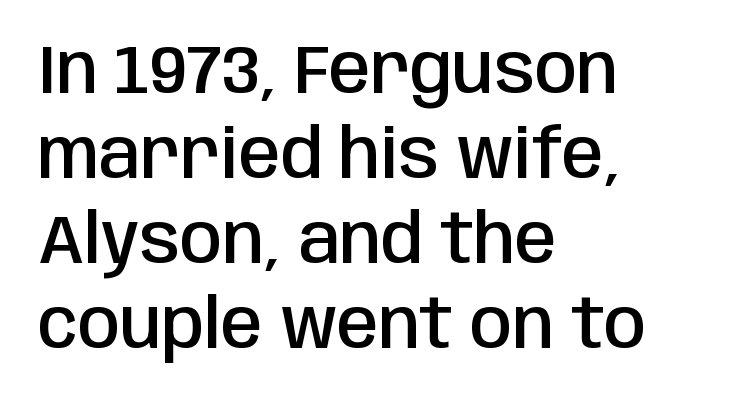
Q: Is the text bold? A: Semi-bold.
Q: Is the text italic (slanted)? A: No, it is upright.
Q: Is the typeface a serif or a sans-serif typeface? A: Sans-serif.
Q: Is the text underlined? A: No.
Q: How is the paragraph aligned? A: Left-aligned.
Q: Is the spacing between letters normal or unusually wide? A: Normal.
Q: Is the spacing between lines tight, normal or loose? A: Normal.
Q: Width (condensed, normal, or wide)? A: Condensed.
Q: Stroke contrast? A: Low.
Q: x-height? A: Large.
Q: Monospaced? A: No.
